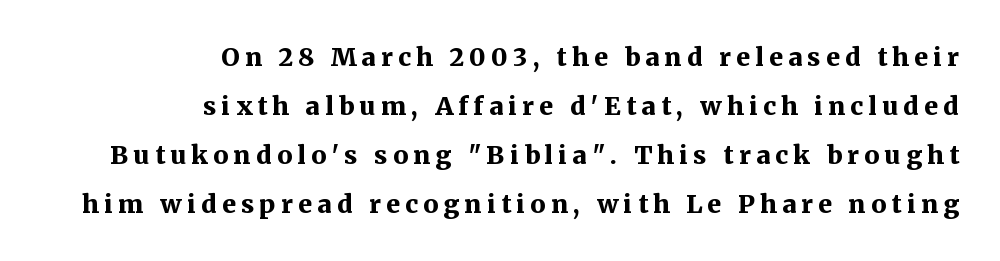
{"italic": "no", "bold": "yes", "underline": "no", "align": "right", "line_spacing": "loose", "line_spacing_ratio": 1.96, "letter_spacing": "wide", "letter_spacing_em": 0.21, "glyph_px": 25}
